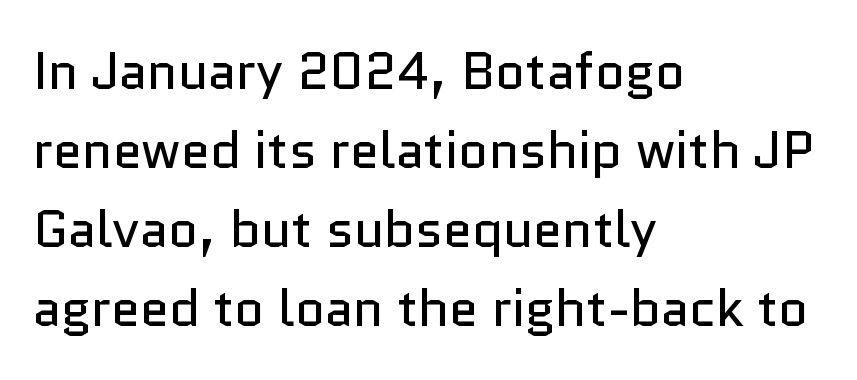
Q: Is the text bold? A: No.
Q: Is the text italic (slanted)? A: No, it is upright.
Q: Is the typeface a serif or a sans-serif typeface? A: Sans-serif.
Q: Is the text underlined? A: No.
Q: How is the paragraph aligned? A: Left-aligned.
Q: Is the spacing between letters normal or unusually wide? A: Normal.
Q: Is the spacing between lines tight, normal or loose? A: Normal.
Q: Width (condensed, normal, or wide)? A: Normal.
Q: Stroke contrast? A: Low.
Q: x-height? A: Medium.
Q: Monospaced? A: No.
